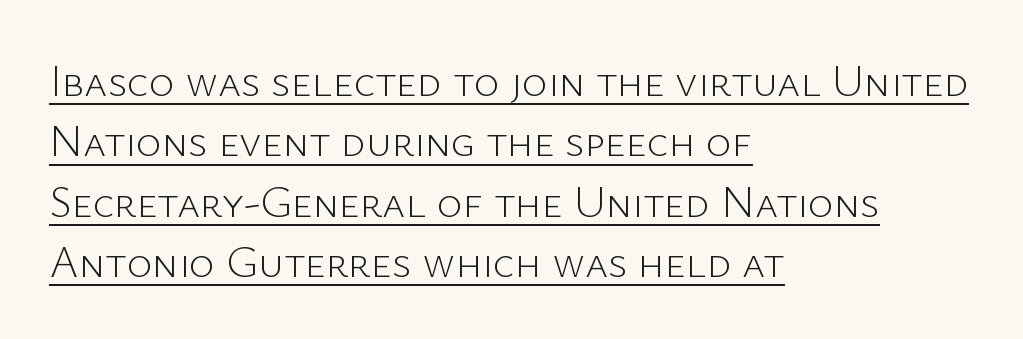
The image shows 44 px light sans-serif type, upright; set left-aligned, normal line spacing (1.37x), normal letter spacing, underlined; low stroke contrast and a medium x-height.
